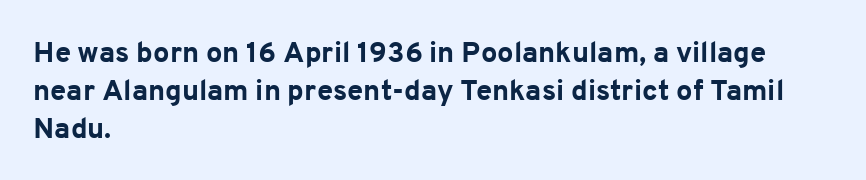
Q: Is the text bold? A: Yes.
Q: Is the text italic (slanted)? A: No, it is upright.
Q: Is the typeface a serif or a sans-serif typeface? A: Sans-serif.
Q: Is the text underlined? A: No.
Q: How is the paragraph aligned? A: Left-aligned.
Q: Is the spacing between letters normal or unusually wide? A: Normal.
Q: Is the spacing between lines tight, normal or loose? A: Normal.
Q: Width (condensed, normal, or wide)? A: Normal.
Q: Stroke contrast? A: Low.
Q: x-height? A: Medium.
Q: Monospaced? A: No.
